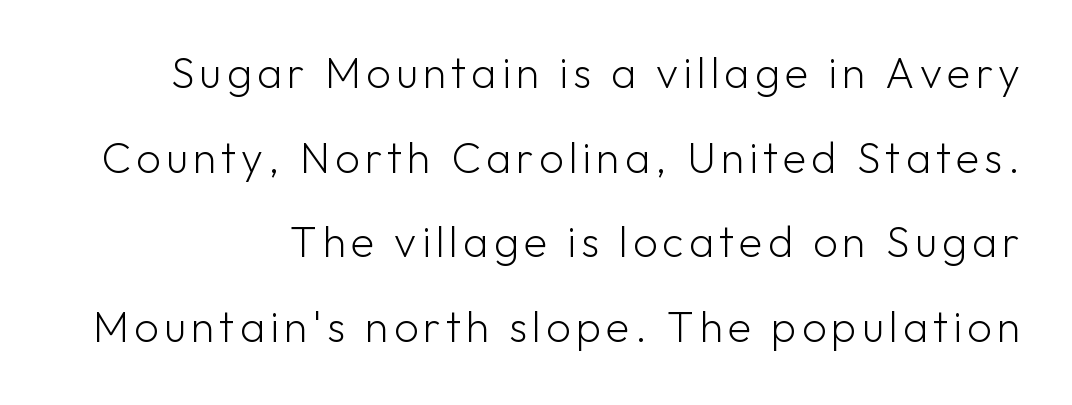
{"serif": "no", "italic": "no", "bold": "no", "weight": "light", "width": "normal", "stroke_contrast": "low", "x_height": "medium", "monospaced": "no", "underline": "no", "align": "right", "line_spacing": "loose", "line_spacing_ratio": 1.97, "glyph_px": 43}
